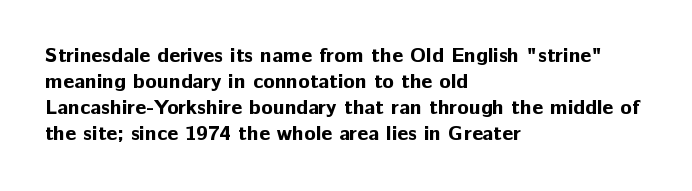
{"italic": "no", "bold": "yes", "underline": "no", "align": "left", "line_spacing_ratio": 1.24, "letter_spacing": "normal", "letter_spacing_em": 0.0, "glyph_px": 21}
